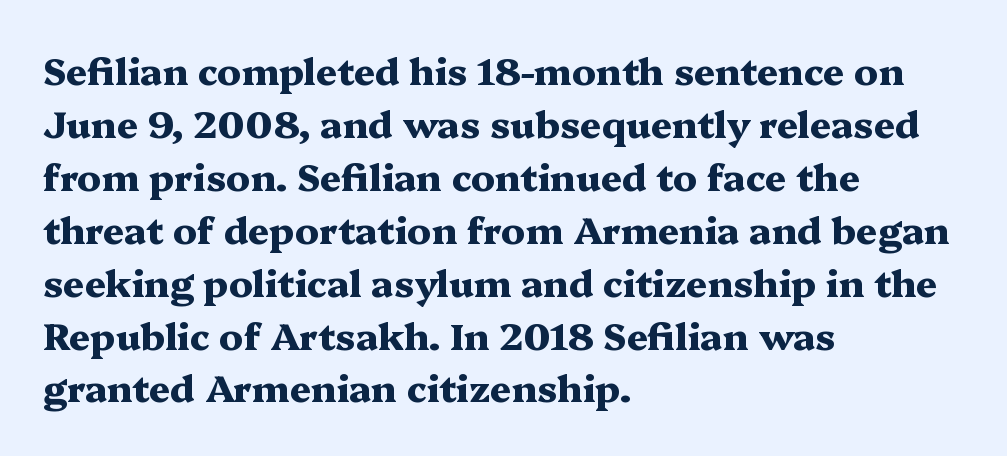
{"serif": "yes", "italic": "no", "bold": "yes", "weight": "heavy", "width": "wide", "stroke_contrast": "medium", "x_height": "medium", "monospaced": "no", "underline": "no", "align": "left", "line_spacing": "normal", "line_spacing_ratio": 1.43, "letter_spacing": "normal", "letter_spacing_em": 0.0, "glyph_px": 37}
